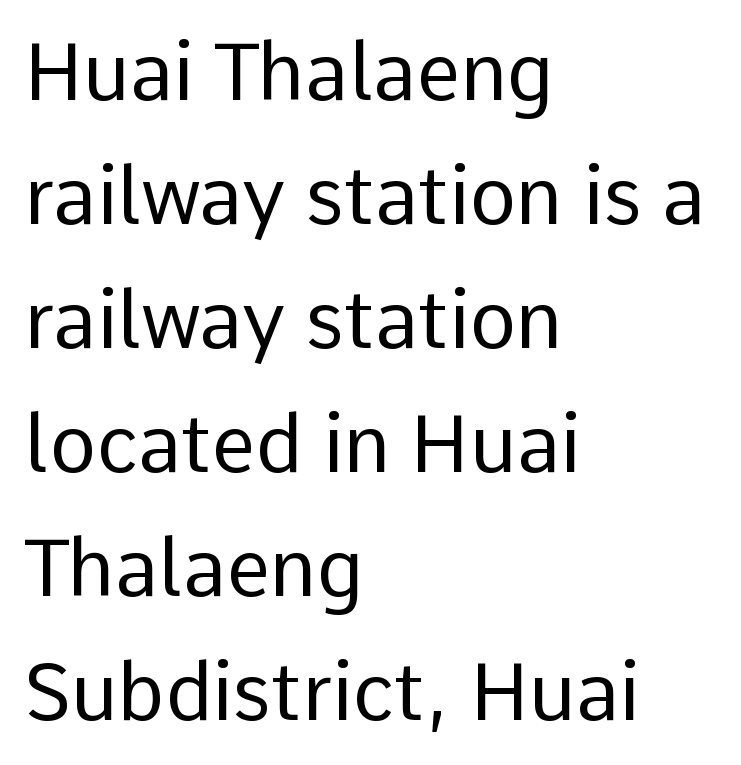
The image shows 79 px regular-weight sans-serif type, upright; set left-aligned, normal line spacing (1.57x), normal letter spacing, not underlined; low stroke contrast and a medium x-height.
